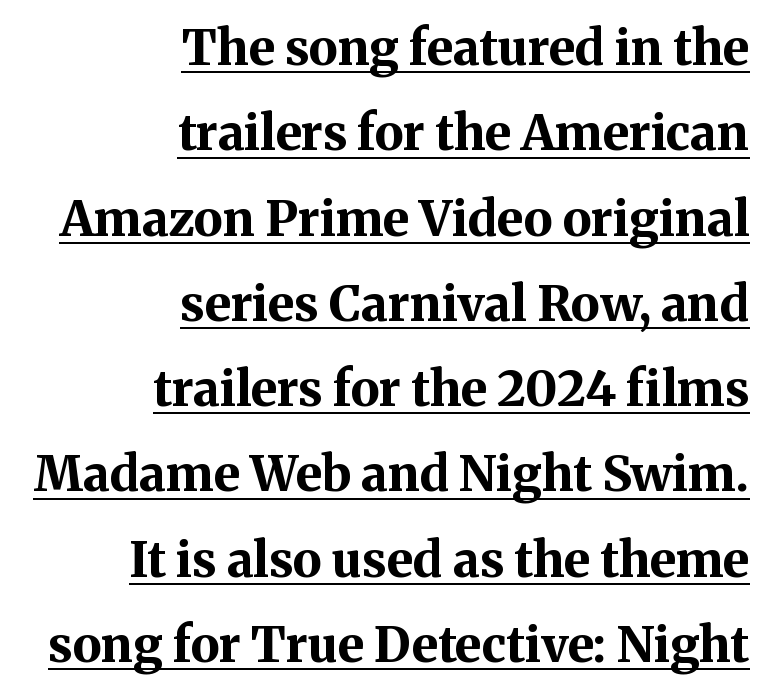
The image shows 49 px bold serif type, upright; set right-aligned, line spacing 1.74x, normal letter spacing, underlined; medium stroke contrast and a medium x-height.
